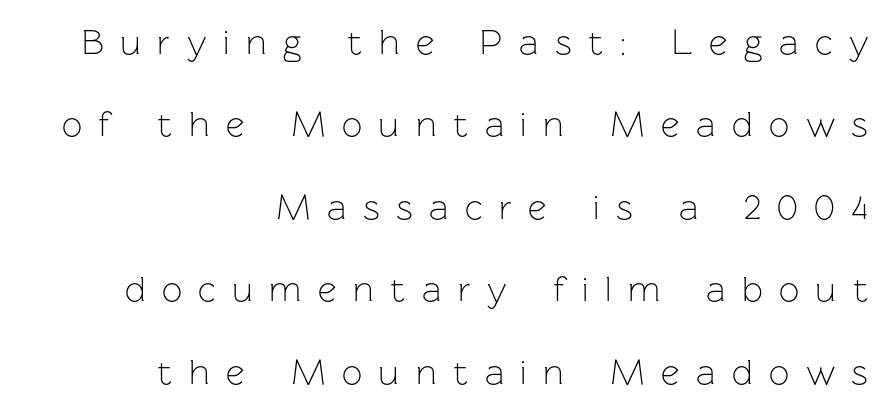
No chunkiness to these letters — they're not bold. Line endings align vertically; line beginnings do not. Each letter keeps its own natural width here, so spacing adapts to shape. Italic? Not at all — the glyphs are vertical.
